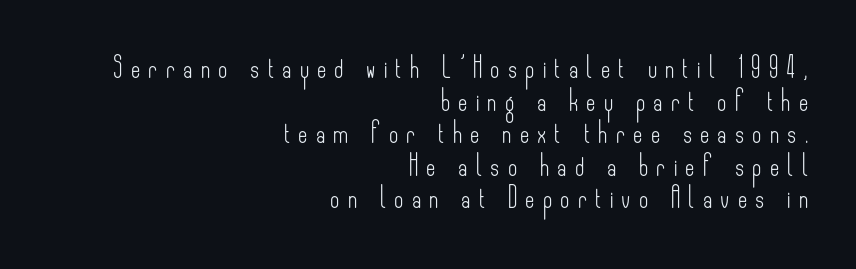
The rows are spaced the way most documents space them. Stems here are at most as thick as an everyday book face. The text block is weighted toward the right margin, trailing off unevenly leftward. Rule under the text: the space is simply empty. The letterforms stand isolated, each surrounded by extra space.
